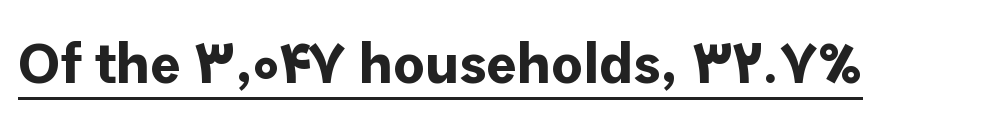
{"serif": "no", "italic": "no", "bold": "yes", "weight": "bold", "width": "normal", "stroke_contrast": "low", "x_height": "medium", "monospaced": "no", "underline": "yes", "letter_spacing": "normal", "letter_spacing_em": 0.0, "glyph_px": 57}
